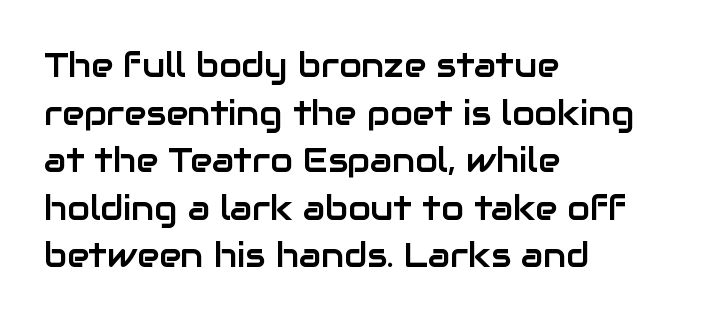
The image shows 33 px sans-serif type, upright; set left-aligned, normal line spacing (1.44x), normal letter spacing, not underlined; low stroke contrast and a medium x-height.
